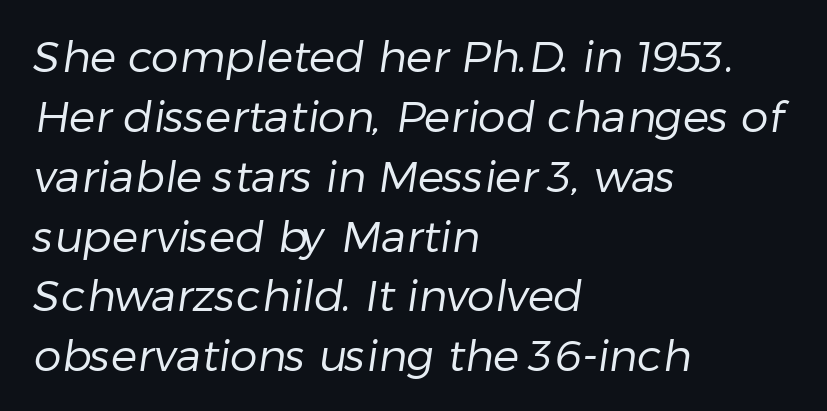
Q: Is the text bold? A: No.
Q: Is the typeface a serif or a sans-serif typeface? A: Sans-serif.
Q: Is the text underlined? A: No.
Q: How is the paragraph aligned? A: Left-aligned.
Q: Is the spacing between letters normal or unusually wide? A: Normal.
Q: Is the spacing between lines tight, normal or loose? A: Normal.
Q: Width (condensed, normal, or wide)? A: Normal.
Q: Stroke contrast? A: Low.
Q: x-height? A: Medium.
Q: Monospaced? A: No.
